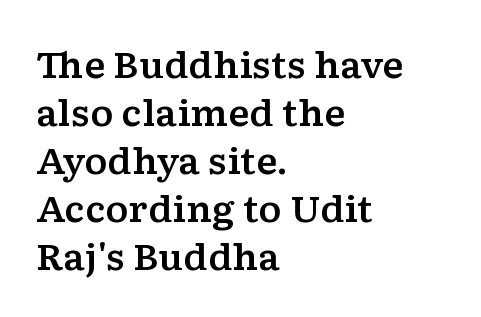
The rendering anchors every line to the left-hand side. One glance says typical: line gaps are just what's usual. The letters stand upright; this is a roman face. These lines keep a tight, regular rhythm from letter to letter. The passage shown is typeset with a serif family.
